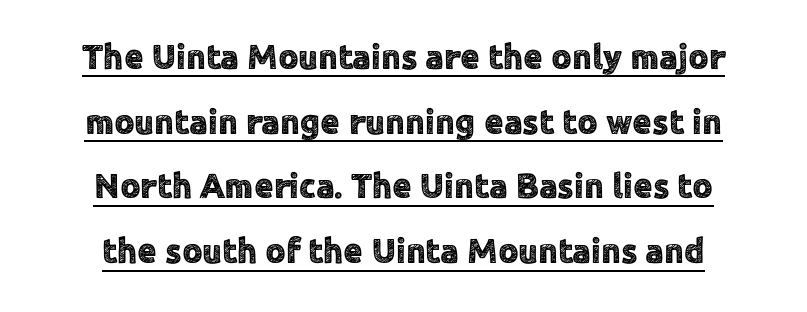
This is the regular roman posture of the typeface. The rendering shows plain stroke endings on the letterforms — a sans-serif design. Honestly, the underline is the first thing you notice here. The passage shown is typed in a proportional face where columns would drift. There is no visible air inserted between adjacent glyphs.
